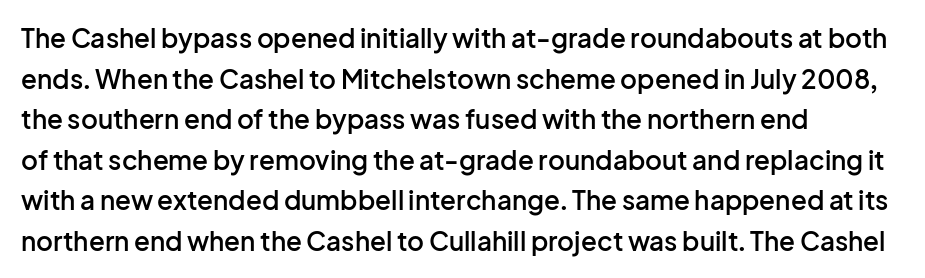
Compared with an ordinary text face, these strokes are moderately heavier — a semibold. Rendered with straight, roman letterforms. Beneath every word, the page is bare. Vertical spacing — default. What stands out about the letter spacing? Nothing — it is the standard amount.
